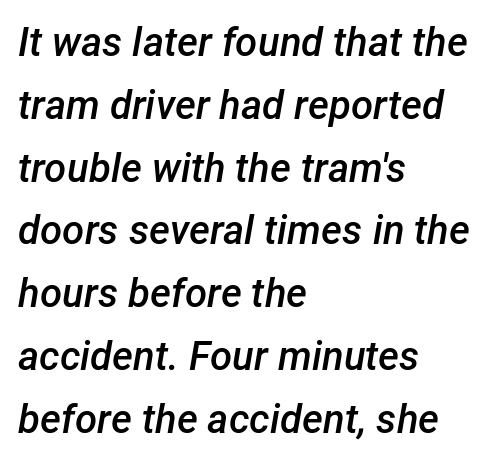
{"italic": "yes", "lean": "right", "slant_degrees": 12, "bold": "semi", "weight": "semibold", "width": "normal", "stroke_contrast": "low", "x_height": "medium", "monospaced": "no", "underline": "no", "align": "left", "line_spacing": "normal", "line_spacing_ratio": 1.57, "letter_spacing": "normal", "letter_spacing_em": 0.0, "glyph_px": 40}
